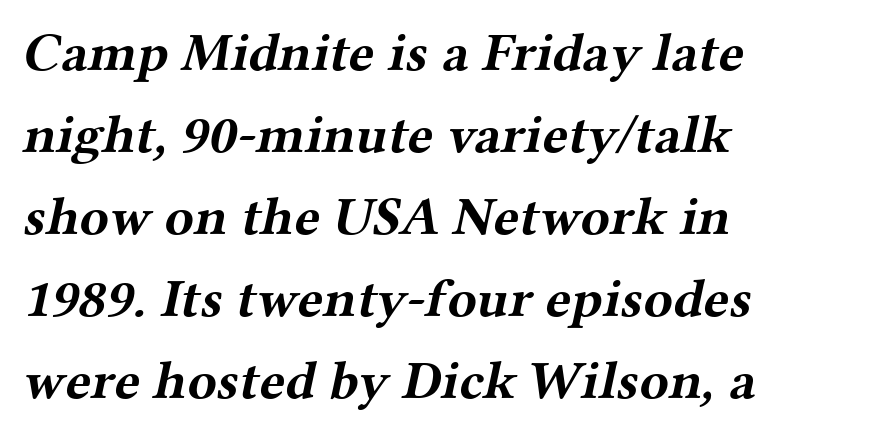
In terms of weight, the rendering is a true, heavy bold. The face used here is proportionally spaced, like ordinary book or web type. Students, observe: this is what conventionally led text looks like. You can tell from the footed stems that serif type was used. Check the space under the baseline: it is left empty.
